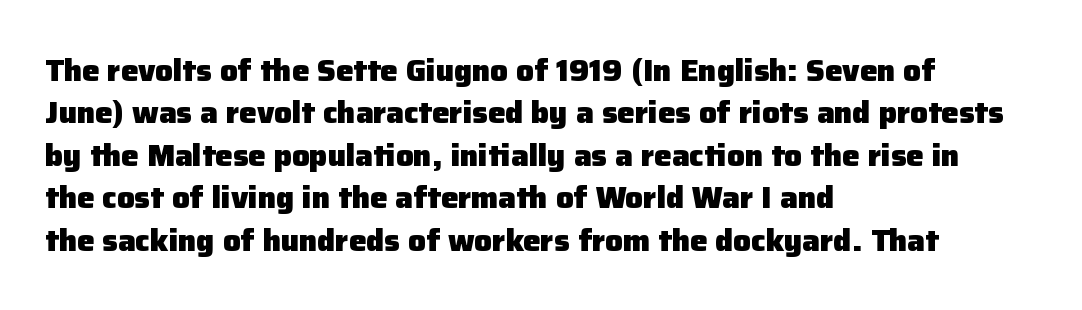
Q: Is the text bold? A: Yes.
Q: Is the text italic (slanted)? A: No, it is upright.
Q: Is the typeface a serif or a sans-serif typeface? A: Sans-serif.
Q: Is the text underlined? A: No.
Q: How is the paragraph aligned? A: Left-aligned.
Q: Is the spacing between letters normal or unusually wide? A: Normal.
Q: Is the spacing between lines tight, normal or loose? A: Normal.
Q: Width (condensed, normal, or wide)? A: Normal.
Q: Stroke contrast? A: Low.
Q: x-height? A: Medium.
Q: Monospaced? A: No.
